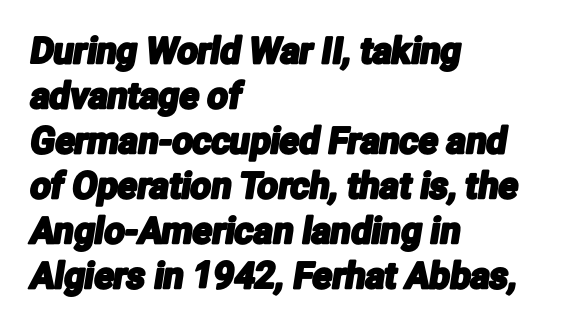
Q: Is the typeface a serif or a sans-serif typeface? A: Sans-serif.
Q: Is the text underlined? A: No.
Q: How is the paragraph aligned? A: Left-aligned.
Q: Is the spacing between letters normal or unusually wide? A: Normal.
Q: Is the spacing between lines tight, normal or loose? A: Normal.
Q: Width (condensed, normal, or wide)? A: Condensed.
Q: Stroke contrast? A: Low.
Q: x-height? A: Medium.
Q: Monospaced? A: No.
